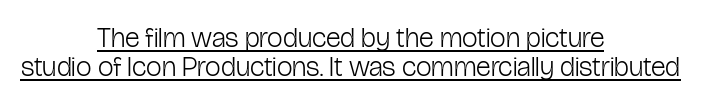
The letters sit at their default tracking, neither squeezed nor spread. Look at the bottom of the vertical strokes: they stop flat, with no serifs. Casual observation: everything's sitting right in the middle. The specimen includes a rule beneath the text block's lines. These glyphs show unthickened strokes, regular width or finer. This sample trades vertical openness for compactness between lines.
